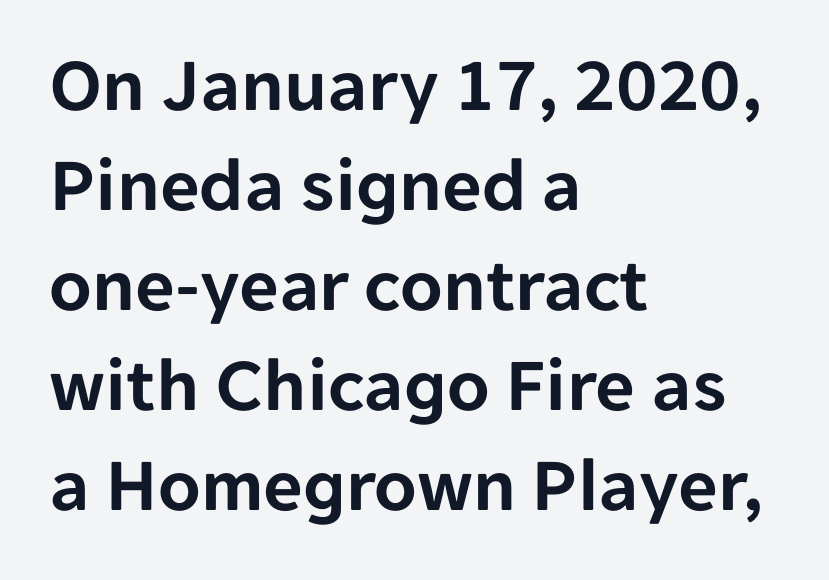
Q: Is the text italic (slanted)? A: No, it is upright.
Q: Is the typeface a serif or a sans-serif typeface? A: Sans-serif.
Q: Is the text underlined? A: No.
Q: How is the paragraph aligned? A: Left-aligned.
Q: Is the spacing between letters normal or unusually wide? A: Normal.
Q: Is the spacing between lines tight, normal or loose? A: Normal.
Q: Width (condensed, normal, or wide)? A: Normal.
Q: Stroke contrast? A: Low.
Q: x-height? A: Medium.
Q: Monospaced? A: No.
